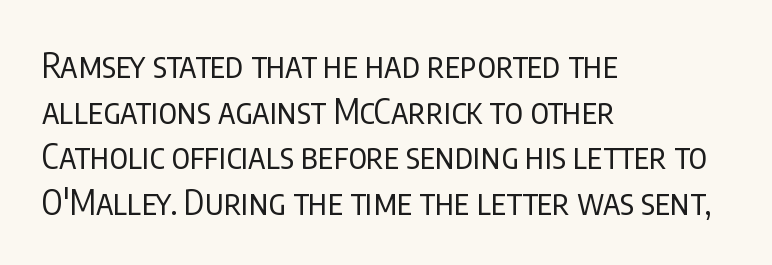
The image shows 34 px regular-weight, condensed sans-serif type, upright; set left-aligned, normal line spacing (1.34x), normal letter spacing, not underlined; low stroke contrast and a large x-height.
